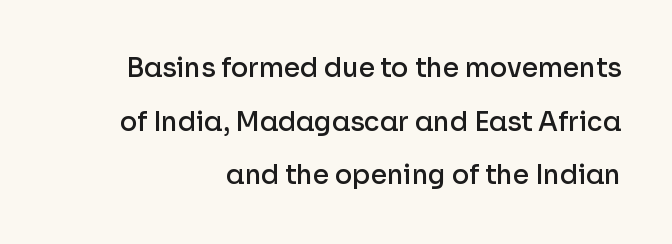
Q: Is the text bold? A: Semi-bold.
Q: Is the text italic (slanted)? A: No, it is upright.
Q: Is the text underlined? A: No.
Q: How is the paragraph aligned? A: Right-aligned.
Q: Is the spacing between letters normal or unusually wide? A: Normal.
Q: Is the spacing between lines tight, normal or loose? A: Loose.
